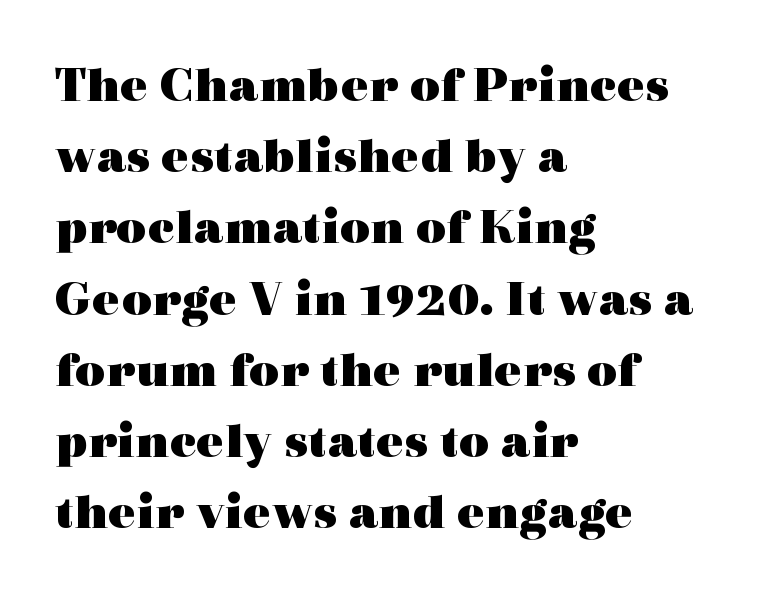
{"serif": "yes", "italic": "no", "bold": "yes", "weight": "heavy", "width": "wide", "x_height": "medium", "monospaced": "no", "underline": "no", "align": "left", "line_spacing": "normal", "line_spacing_ratio": 1.37, "letter_spacing": "normal", "letter_spacing_em": 0.0, "glyph_px": 52}
